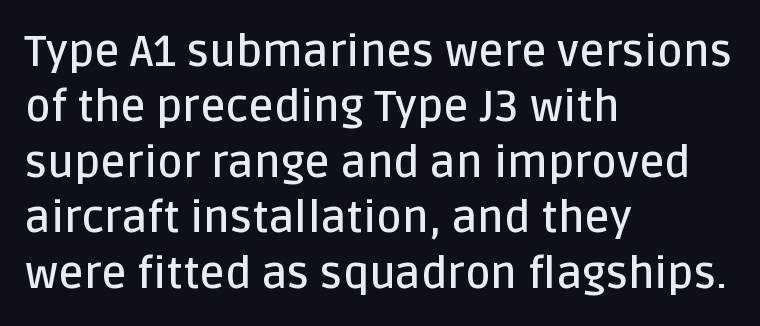
Does the leading feel generous? No, just average. Regarding serifs, this sample does without them. Short note: letters normally spaced. Line beginnings align vertically; line endings do not. Caption: semibold face, moderately heavy strokes.
